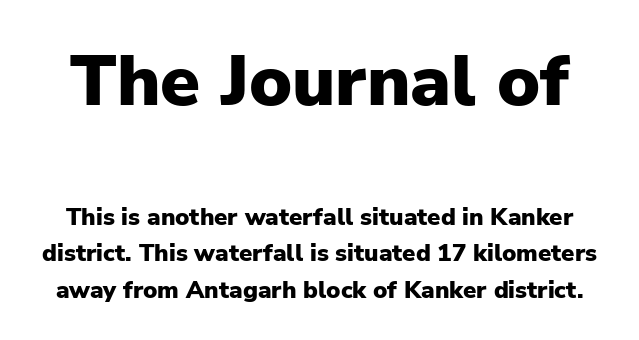
Q: Is the text bold? A: Yes.
Q: Is the text italic (slanted)? A: No, it is upright.
Q: Is the typeface a serif or a sans-serif typeface? A: Sans-serif.
Q: Is the text underlined? A: No.
Q: Is the spacing between letters normal or unusually wide? A: Normal.
Q: Is the spacing between lines tight, normal or loose? A: Normal.
Q: Which block of text is set in a larger size, the first (top) or the second (bottom)? A: The first (top) one.
Q: Width (condensed, normal, or wide)? A: Normal.
Q: Stroke contrast? A: Low.
Q: x-height? A: Medium.
Q: Monospaced? A: No.
